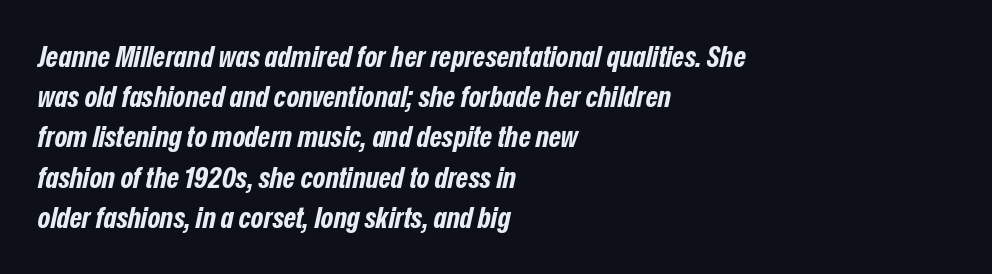
Characters are canted at an angle relative to the baseline's perpendicular. The space directly below the letters is spotless. The paragraph has a hard left edge and a soft right edge. The tracking reads as untouched default to a designer's eye. You could not count columns in this text — the font is proportionally spaced. The rendering uses a bold face; every stroke is thick and dark.
